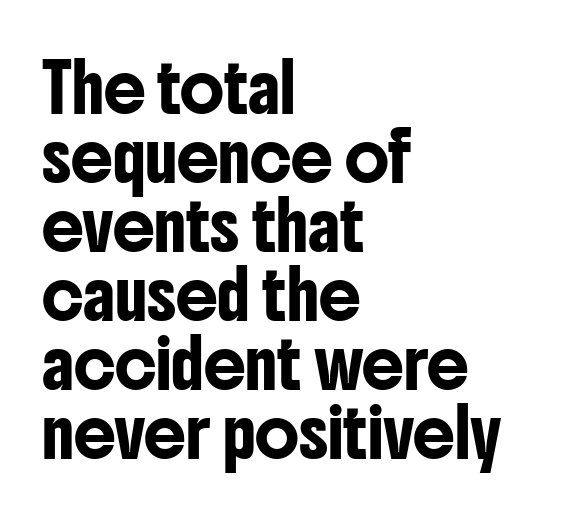
Q: Is the text italic (slanted)? A: No, it is upright.
Q: Is the typeface a serif or a sans-serif typeface? A: Sans-serif.
Q: Is the text underlined? A: No.
Q: How is the paragraph aligned? A: Left-aligned.
Q: Is the spacing between letters normal or unusually wide? A: Normal.
Q: Is the spacing between lines tight, normal or loose? A: Normal.
Q: Width (condensed, normal, or wide)? A: Condensed.
Q: Stroke contrast? A: Low.
Q: x-height? A: Medium.
Q: Monospaced? A: No.
